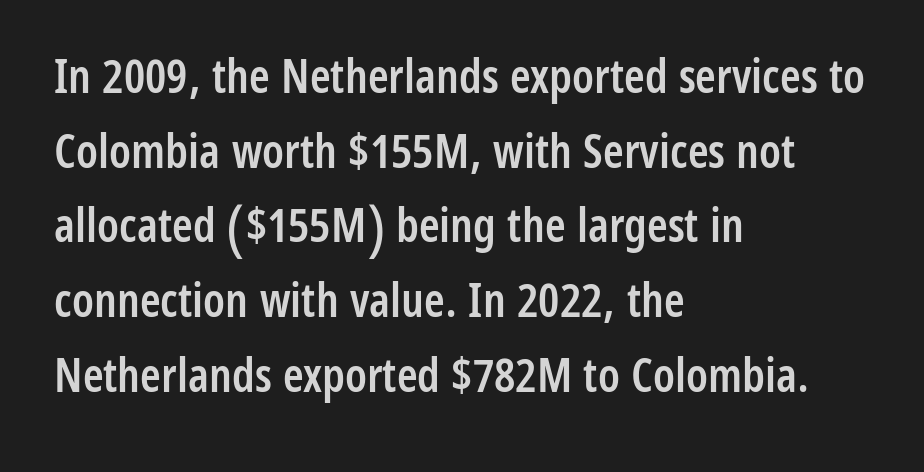
The image shows 47 px semibold, condensed sans-serif type, upright; set left-aligned, normal line spacing (1.59x), normal letter spacing, not underlined; low stroke contrast and a medium x-height.
